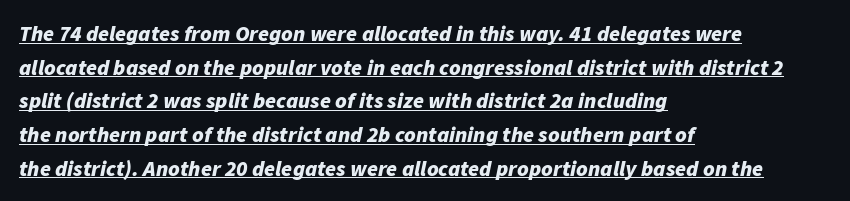
The image shows 22 px bold type, italic (leaning right); set left-aligned, normal line spacing (1.53x), normal letter spacing, underlined.
